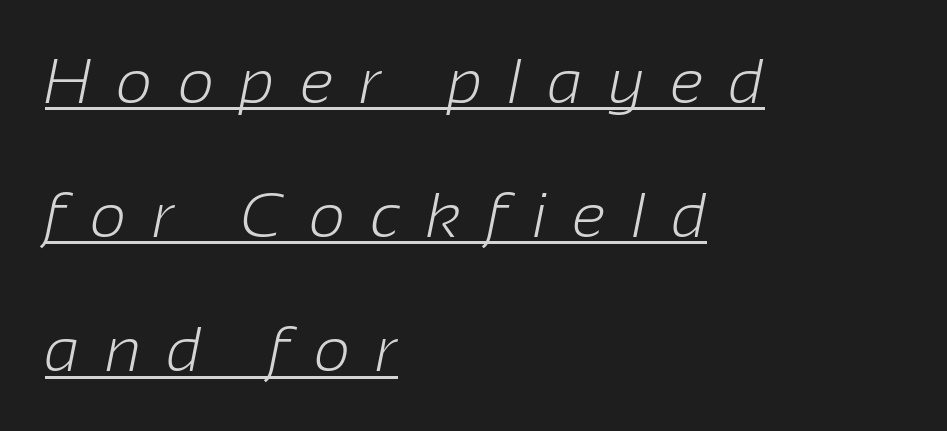
A great deal of white space separates one row of letters from the next. Caption: lettering with a line underneath. You could not count columns in this text — the font is proportionally spaced. A sans-serif font was chosen for this passage. These lines are set flush left with a ragged right edge. The line texture is sparse and dotted thanks to wide tracking.
